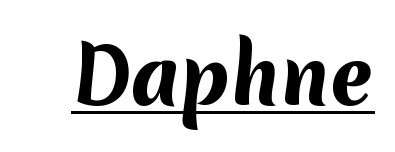
Thick stems and heavy bowls — unmistakably bold. Nope, no serifs anywhere on these letters. A continuous stroke trails under the words, as in a hyperlink. The letters sit at their default tracking, neither squeezed nor spread. The rendering uses natural spacing where letterforms have individual widths.
